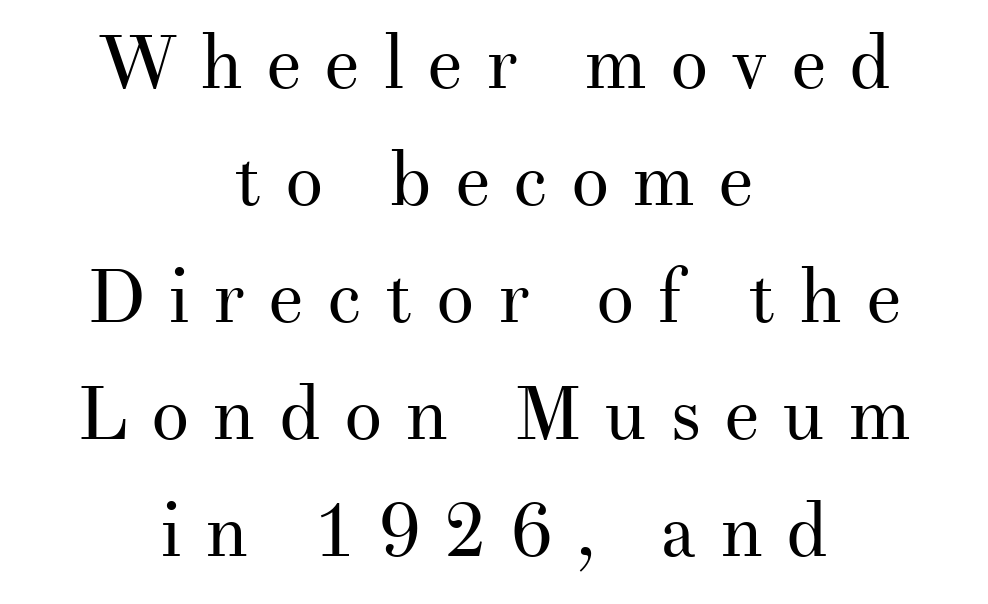
Q: Is the text bold? A: No.
Q: Is the text italic (slanted)? A: No, it is upright.
Q: Is the typeface a serif or a sans-serif typeface? A: Serif.
Q: Is the text underlined? A: No.
Q: How is the paragraph aligned? A: Centered.
Q: Is the spacing between letters normal or unusually wide? A: Unusually wide.
Q: Is the spacing between lines tight, normal or loose? A: Normal.
Q: Width (condensed, normal, or wide)? A: Normal.
Q: Stroke contrast? A: Medium.
Q: x-height? A: Small.
Q: Monospaced? A: No.
